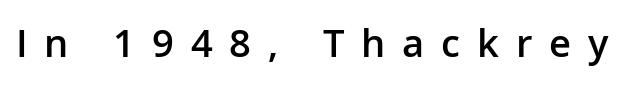
Q: Is the text bold? A: Semi-bold.
Q: Is the text italic (slanted)? A: No, it is upright.
Q: Is the typeface a serif or a sans-serif typeface? A: Sans-serif.
Q: Is the text underlined? A: No.
Q: Is the spacing between letters normal or unusually wide? A: Unusually wide.
Q: Width (condensed, normal, or wide)? A: Normal.
Q: Stroke contrast? A: Low.
Q: x-height? A: Medium.
Q: Monospaced? A: No.
